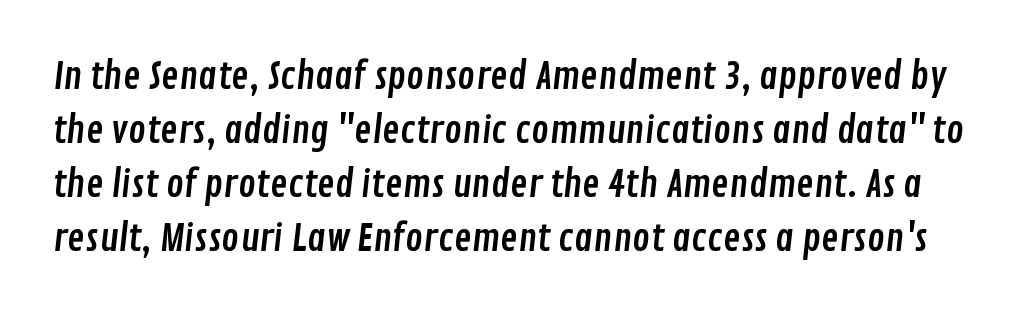
Q: Is the typeface a serif or a sans-serif typeface? A: Sans-serif.
Q: Is the text underlined? A: No.
Q: Is the spacing between letters normal or unusually wide? A: Normal.
Q: Is the spacing between lines tight, normal or loose? A: Normal.
Q: Width (condensed, normal, or wide)? A: Condensed.
Q: Stroke contrast? A: Low.
Q: x-height? A: Medium.
Q: Monospaced? A: No.
